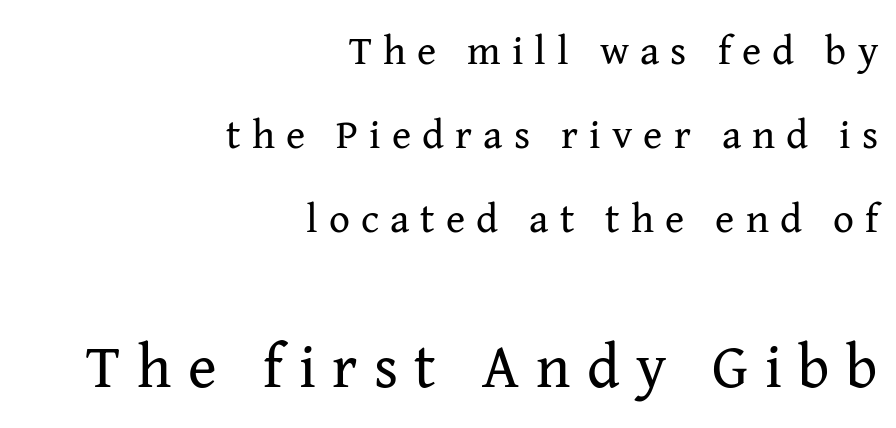
Q: Is the text bold? A: No.
Q: Is the text italic (slanted)? A: No, it is upright.
Q: Is the typeface a serif or a sans-serif typeface? A: Serif.
Q: Is the text underlined? A: No.
Q: How is the paragraph aligned? A: Right-aligned.
Q: Is the spacing between letters normal or unusually wide? A: Unusually wide.
Q: Is the spacing between lines tight, normal or loose? A: Loose.
Q: Which block of text is set in a larger size, the first (top) or the second (bottom)? A: The second (bottom) one.
Q: Width (condensed, normal, or wide)? A: Normal.
Q: Stroke contrast? A: Medium.
Q: x-height? A: Medium.
Q: Monospaced? A: No.
